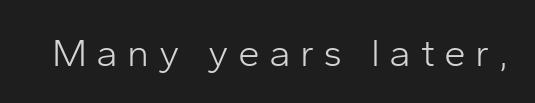
You could only call the tracking loose — the letters float apart. Rule under the text: the space is simply empty. The face used here is a sans, in the tradition of grotesques and geometrics. No italicization has been applied; the sample stays upright. Note the varied advance widths — an 'i' is clearly narrower than an 'm'.
